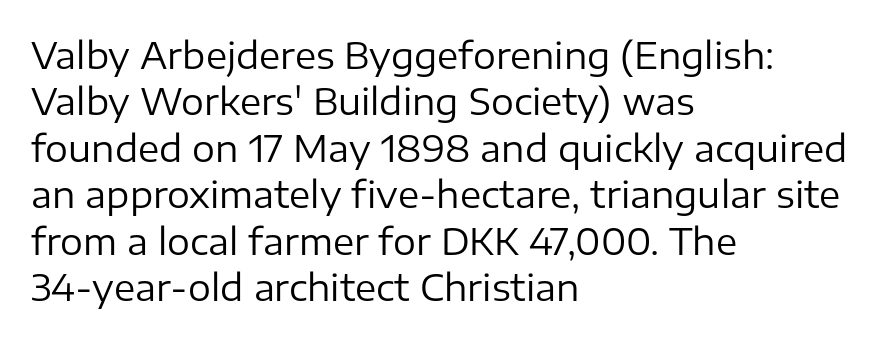
Q: Is the text bold? A: No.
Q: Is the text italic (slanted)? A: No, it is upright.
Q: Is the typeface a serif or a sans-serif typeface? A: Sans-serif.
Q: Is the text underlined? A: No.
Q: How is the paragraph aligned? A: Left-aligned.
Q: Is the spacing between letters normal or unusually wide? A: Normal.
Q: Is the spacing between lines tight, normal or loose? A: Normal.
Q: Width (condensed, normal, or wide)? A: Normal.
Q: Stroke contrast? A: Low.
Q: x-height? A: Medium.
Q: Monospaced? A: No.
